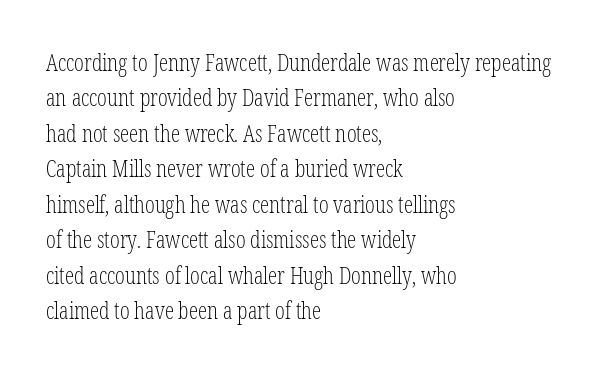
{"italic": "no", "bold": "no", "underline": "no", "align": "left", "line_spacing": "normal", "line_spacing_ratio": 1.54, "letter_spacing": "normal", "letter_spacing_em": 0.0, "glyph_px": 23}
